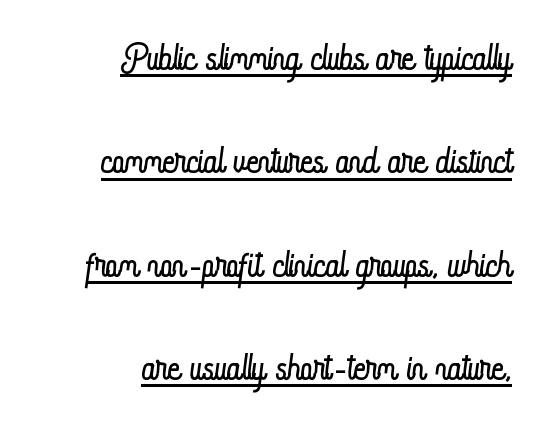
{"bold": "no", "weight": "light", "width": "condensed", "stroke_contrast": "low", "x_height": "small", "monospaced": "no", "underline": "yes", "align": "right", "line_spacing": "loose", "line_spacing_ratio": 1.95, "letter_spacing": "normal", "letter_spacing_em": 0.0, "glyph_px": 53}
